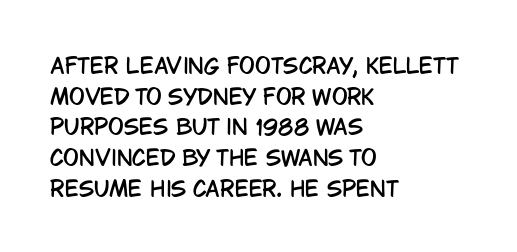
The image shows 21 px text type, upright; set left-aligned, normal line spacing (1.46x), normal letter spacing, not underlined.
